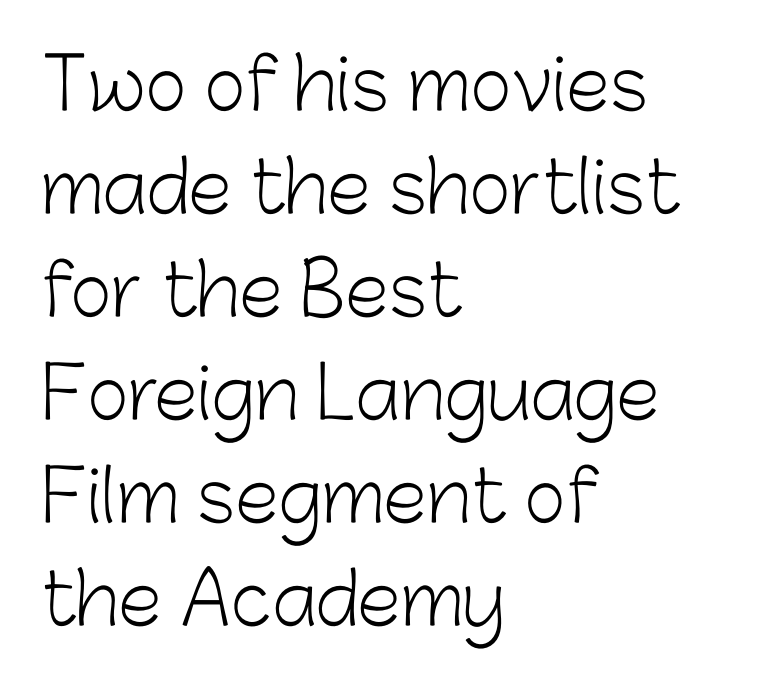
{"serif": "no", "italic": "no", "bold": "no", "weight": "light", "width": "normal", "stroke_contrast": "low", "x_height": "medium", "monospaced": "no", "underline": "no", "align": "left", "line_spacing": "normal", "line_spacing_ratio": 1.45, "letter_spacing": "normal", "letter_spacing_em": 0.0, "glyph_px": 71}
